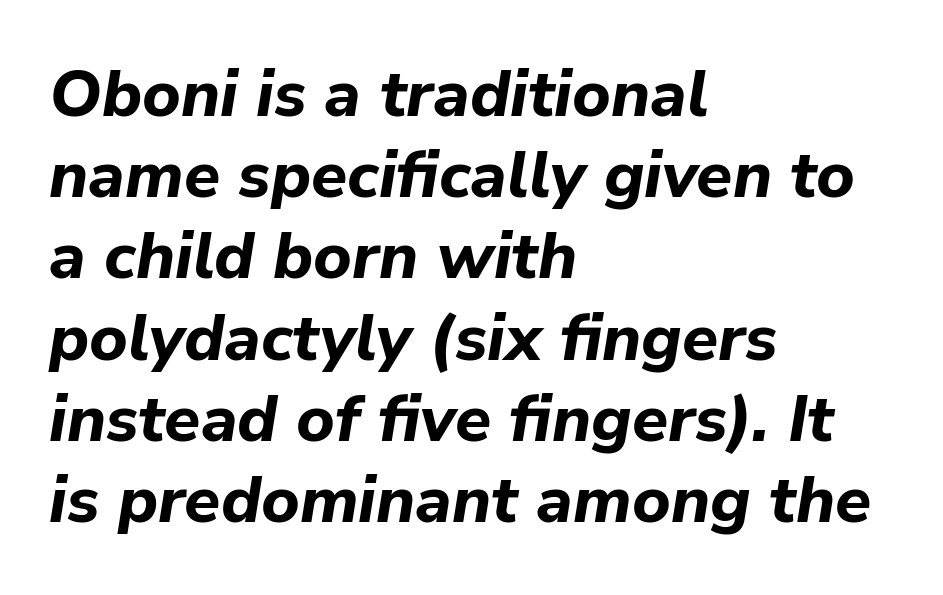
{"italic": "yes", "lean": "right", "slant_degrees": 9, "bold": "yes", "weight": "bold", "width": "normal", "stroke_contrast": "low", "x_height": "medium", "monospaced": "no", "underline": "no", "align": "left", "line_spacing_ratio": 1.23, "letter_spacing": "normal", "letter_spacing_em": 0.0, "glyph_px": 66}
